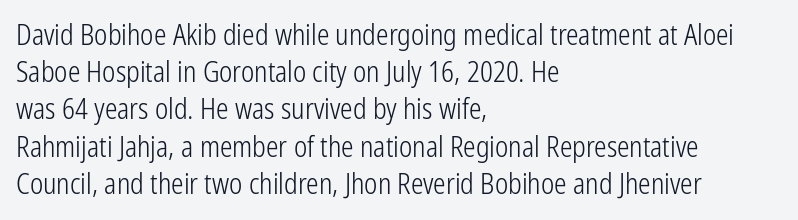
{"serif": "no", "italic": "no", "bold": "no", "weight": "light", "width": "condensed", "stroke_contrast": "low", "x_height": "medium", "monospaced": "no", "underline": "no", "align": "left", "line_spacing": "normal", "line_spacing_ratio": 1.33, "letter_spacing": "normal", "letter_spacing_em": 0.0, "glyph_px": 28}
